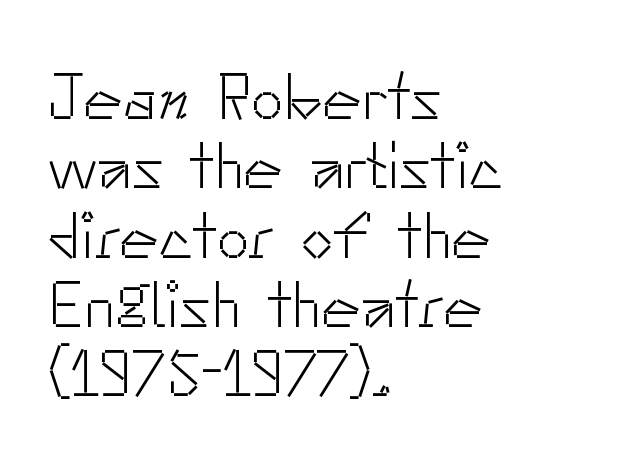
Q: Is the text bold? A: No.
Q: Is the text italic (slanted)? A: No, it is upright.
Q: Is the typeface a serif or a sans-serif typeface? A: Sans-serif.
Q: Is the text underlined? A: No.
Q: How is the paragraph aligned? A: Left-aligned.
Q: Is the spacing between letters normal or unusually wide? A: Normal.
Q: Is the spacing between lines tight, normal or loose? A: Tight.
Q: Width (condensed, normal, or wide)? A: Normal.
Q: Stroke contrast? A: Low.
Q: x-height? A: Small.
Q: Monospaced? A: No.
